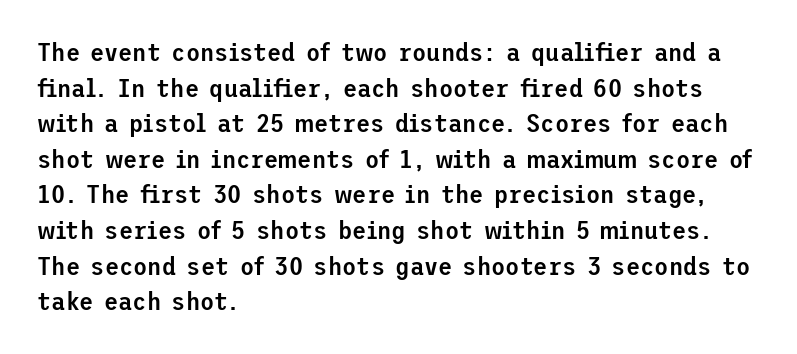
The image shows 26 px text type, upright; set left-aligned, normal line spacing (1.37x), normal letter spacing, not underlined.
